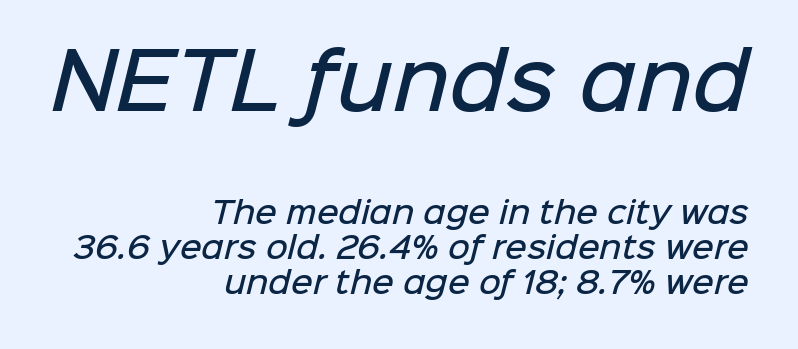
The image shows 76 px semibold sans-serif type; set right-aligned, line spacing 1.17x, normal letter spacing, not underlined; the first (top) block is 2.53x larger; low stroke contrast and a medium x-height.
